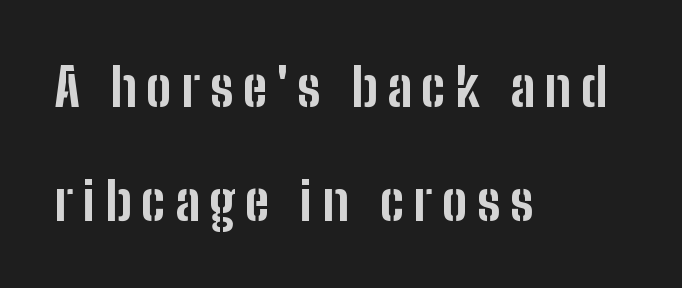
Q: Is the text bold? A: Yes.
Q: Is the text italic (slanted)? A: No, it is upright.
Q: Is the typeface a serif or a sans-serif typeface? A: Sans-serif.
Q: Is the text underlined? A: No.
Q: How is the paragraph aligned? A: Left-aligned.
Q: Is the spacing between lines tight, normal or loose? A: Loose.
Q: Width (condensed, normal, or wide)? A: Condensed.
Q: Stroke contrast? A: Low.
Q: x-height? A: Medium.
Q: Monospaced? A: No.
